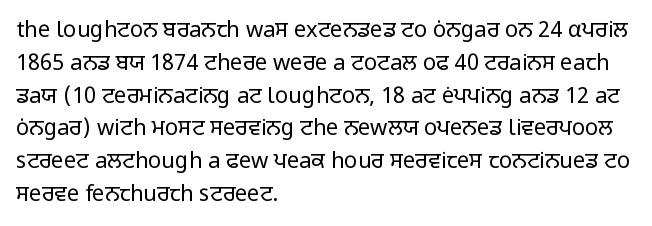
Q: Is the text bold? A: No.
Q: Is the text italic (slanted)? A: No, it is upright.
Q: Is the text underlined? A: No.
Q: How is the paragraph aligned? A: Left-aligned.
Q: Is the spacing between letters normal or unusually wide? A: Normal.
Q: Is the spacing between lines tight, normal or loose? A: Normal.
